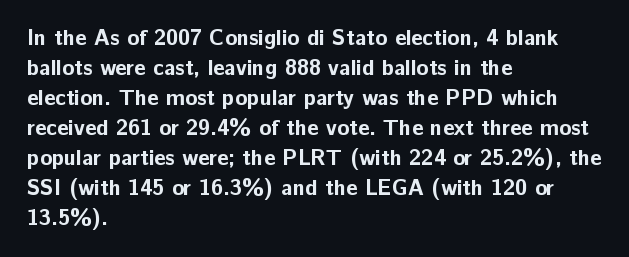
The image shows 22 px bold type, upright; set left-aligned, normal line spacing (1.36x), normal letter spacing, not underlined.
